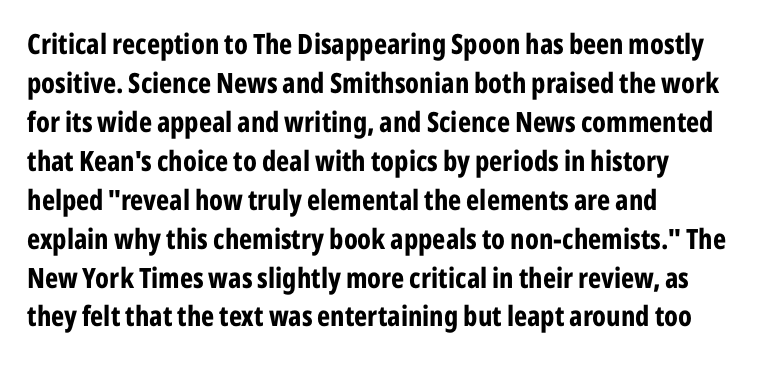
Q: Is the text bold? A: Yes.
Q: Is the text italic (slanted)? A: No, it is upright.
Q: Is the typeface a serif or a sans-serif typeface? A: Sans-serif.
Q: Is the text underlined? A: No.
Q: How is the paragraph aligned? A: Left-aligned.
Q: Is the spacing between letters normal or unusually wide? A: Normal.
Q: Is the spacing between lines tight, normal or loose? A: Normal.
Q: Width (condensed, normal, or wide)? A: Condensed.
Q: Stroke contrast? A: Low.
Q: x-height? A: Medium.
Q: Monospaced? A: No.
